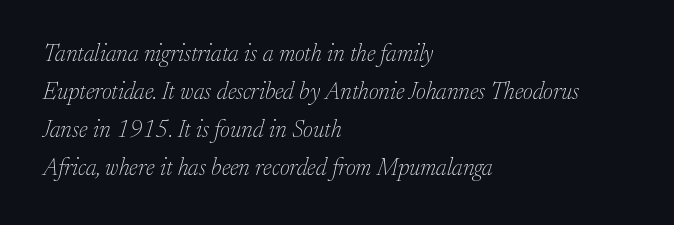
The image shows 24 px text type, italic (leaning right); set left-aligned, normal line spacing (1.58x), normal letter spacing, not underlined.
